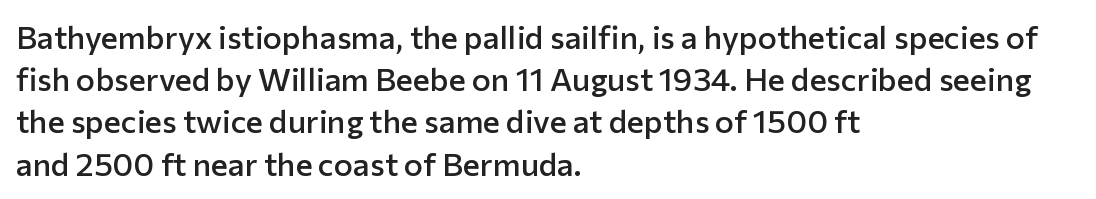
Q: Is the text bold? A: Semi-bold.
Q: Is the text italic (slanted)? A: No, it is upright.
Q: Is the typeface a serif or a sans-serif typeface? A: Sans-serif.
Q: Is the text underlined? A: No.
Q: How is the paragraph aligned? A: Left-aligned.
Q: Is the spacing between letters normal or unusually wide? A: Normal.
Q: Is the spacing between lines tight, normal or loose? A: Normal.
Q: Width (condensed, normal, or wide)? A: Normal.
Q: Stroke contrast? A: Low.
Q: x-height? A: Medium.
Q: Monospaced? A: No.
